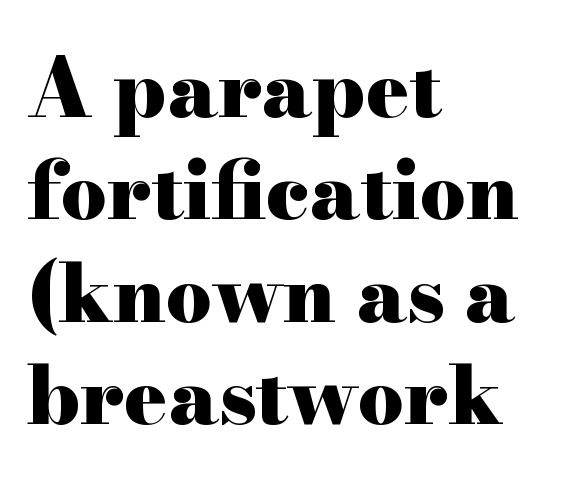
Q: Is the text bold? A: Yes.
Q: Is the text italic (slanted)? A: No, it is upright.
Q: Is the typeface a serif or a sans-serif typeface? A: Serif.
Q: Is the text underlined? A: No.
Q: How is the paragraph aligned? A: Left-aligned.
Q: Is the spacing between letters normal or unusually wide? A: Normal.
Q: Is the spacing between lines tight, normal or loose? A: Normal.
Q: Width (condensed, normal, or wide)? A: Wide.
Q: Stroke contrast? A: High.
Q: x-height? A: Small.
Q: Monospaced? A: No.
